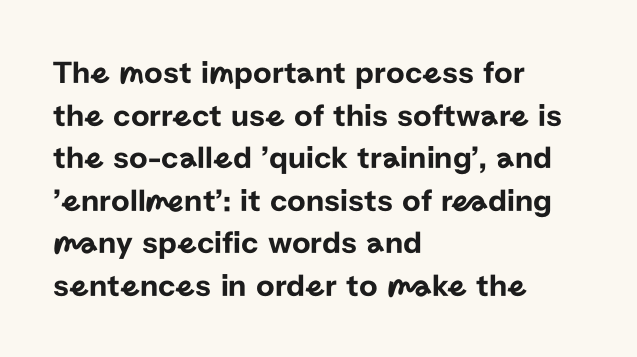
Q: Is the text italic (slanted)? A: No, it is upright.
Q: Is the typeface a serif or a sans-serif typeface? A: Sans-serif.
Q: Is the text underlined? A: No.
Q: How is the paragraph aligned? A: Left-aligned.
Q: Is the spacing between letters normal or unusually wide? A: Normal.
Q: Is the spacing between lines tight, normal or loose? A: Normal.
Q: Width (condensed, normal, or wide)? A: Normal.
Q: Stroke contrast? A: Low.
Q: x-height? A: Medium.
Q: Monospaced? A: No.
